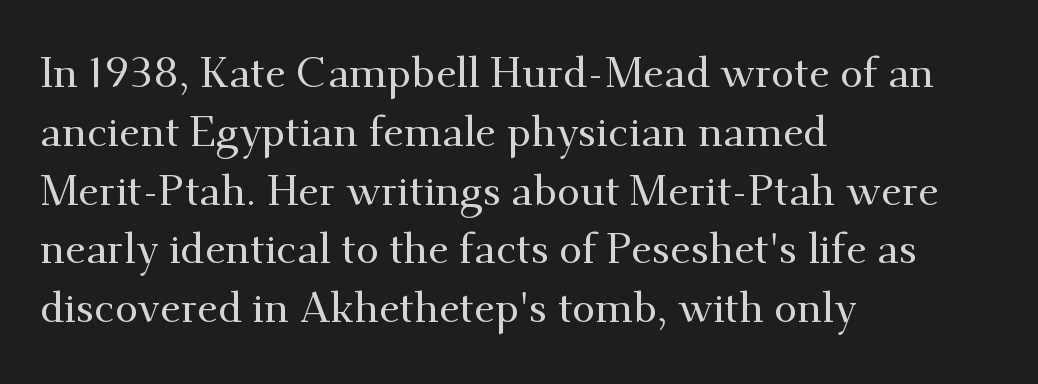
The image shows 42 px serif type, upright; set left-aligned, normal line spacing (1.4x), normal letter spacing, not underlined; medium stroke contrast and a small x-height.
